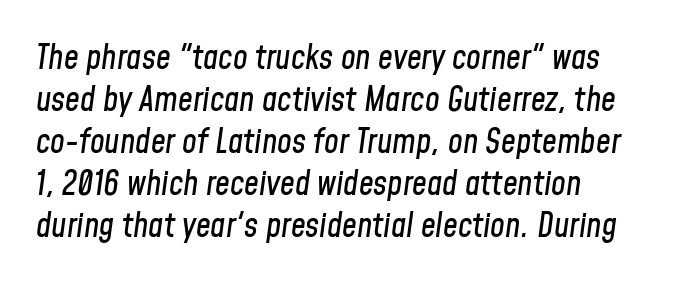
Q: Is the text italic (slanted)? A: Yes, it leans right by about 8 degrees.
Q: Is the text underlined? A: No.
Q: How is the paragraph aligned? A: Left-aligned.
Q: Is the spacing between letters normal or unusually wide? A: Normal.
Q: Is the spacing between lines tight, normal or loose? A: Normal.
Q: Width (condensed, normal, or wide)? A: Condensed.
Q: Stroke contrast? A: Low.
Q: x-height? A: Medium.
Q: Monospaced? A: No.
